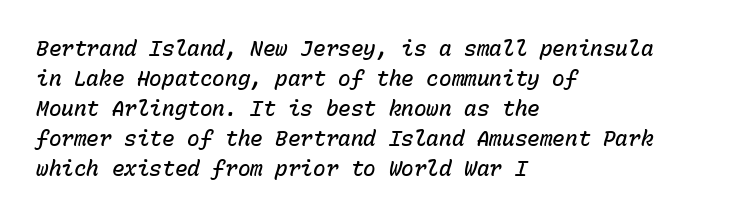
Q: Is the text bold? A: Semi-bold.
Q: Is the text italic (slanted)? A: Yes, it leans right by about 15 degrees.
Q: Is the text underlined? A: No.
Q: How is the paragraph aligned? A: Left-aligned.
Q: Is the spacing between letters normal or unusually wide? A: Normal.
Q: Is the spacing between lines tight, normal or loose? A: Normal.
